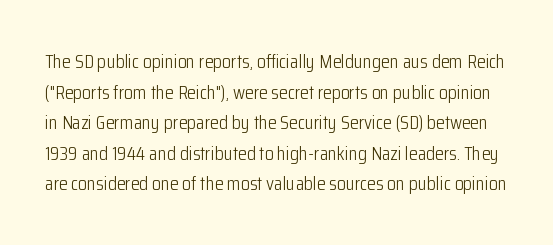
{"italic": "no", "bold": "no", "underline": "no", "line_spacing": "normal", "line_spacing_ratio": 1.53, "letter_spacing": "normal", "letter_spacing_em": 0.0, "glyph_px": 20}
